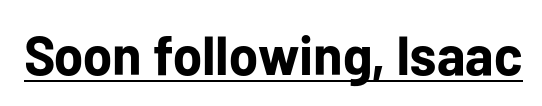
The typesetting leans heavy: a genuine bold. There is no visible air inserted between adjacent glyphs. A baseline rule has been typeset under these characters. Stroke terminals: plain, sans-serif.
